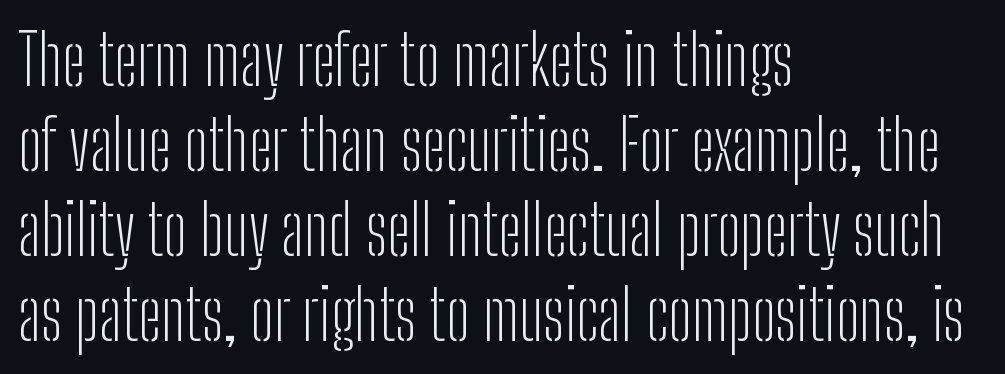
Q: Is the text bold? A: No.
Q: Is the text italic (slanted)? A: No, it is upright.
Q: Is the typeface a serif or a sans-serif typeface? A: Sans-serif.
Q: Is the text underlined? A: No.
Q: How is the paragraph aligned? A: Left-aligned.
Q: Is the spacing between letters normal or unusually wide? A: Normal.
Q: Width (condensed, normal, or wide)? A: Condensed.
Q: Stroke contrast? A: Low.
Q: x-height? A: Medium.
Q: Monospaced? A: No.
